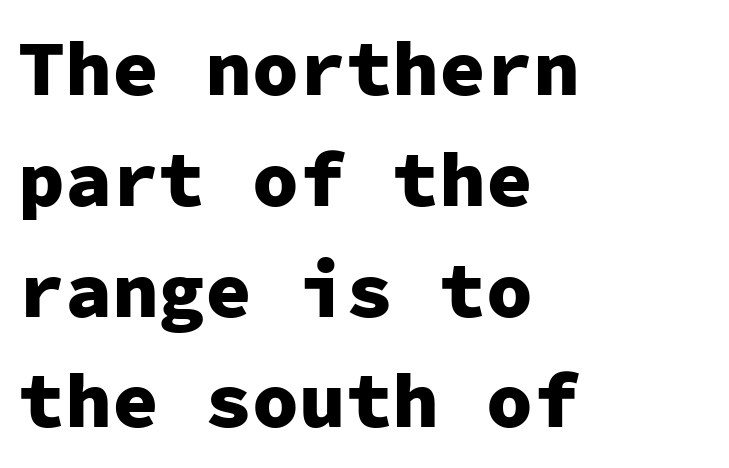
Q: Is the text bold? A: Yes.
Q: Is the text italic (slanted)? A: No, it is upright.
Q: Is the typeface a serif or a sans-serif typeface? A: Sans-serif.
Q: Is the text underlined? A: No.
Q: How is the paragraph aligned? A: Left-aligned.
Q: Is the spacing between letters normal or unusually wide? A: Normal.
Q: Is the spacing between lines tight, normal or loose? A: Normal.
Q: Width (condensed, normal, or wide)? A: Normal.
Q: Stroke contrast? A: Low.
Q: x-height? A: Medium.
Q: Monospaced? A: Yes.
